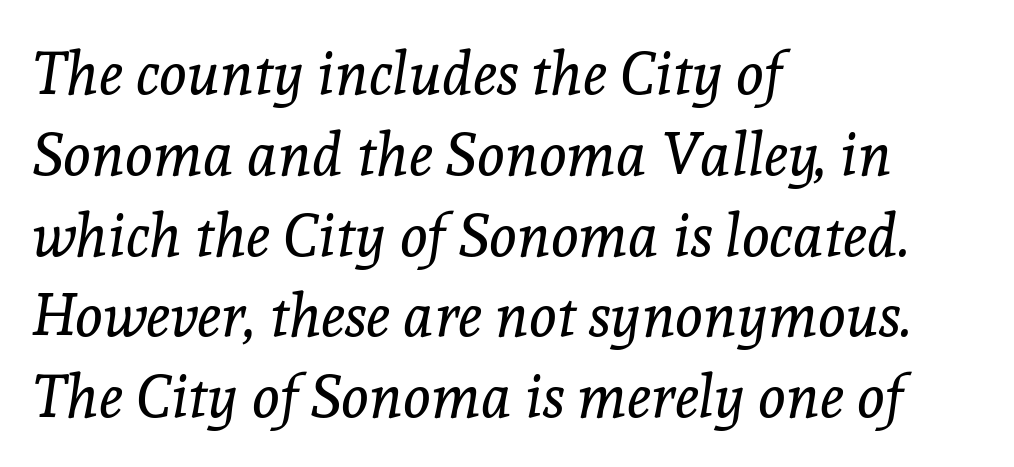
{"serif": "yes", "italic": "yes", "lean": "right", "slant_degrees": 8, "bold": "no", "weight": "regular", "width": "normal", "x_height": "medium", "monospaced": "no", "underline": "no", "align": "left", "line_spacing": "normal", "line_spacing_ratio": 1.37, "letter_spacing": "normal", "letter_spacing_em": 0.0, "glyph_px": 59}
